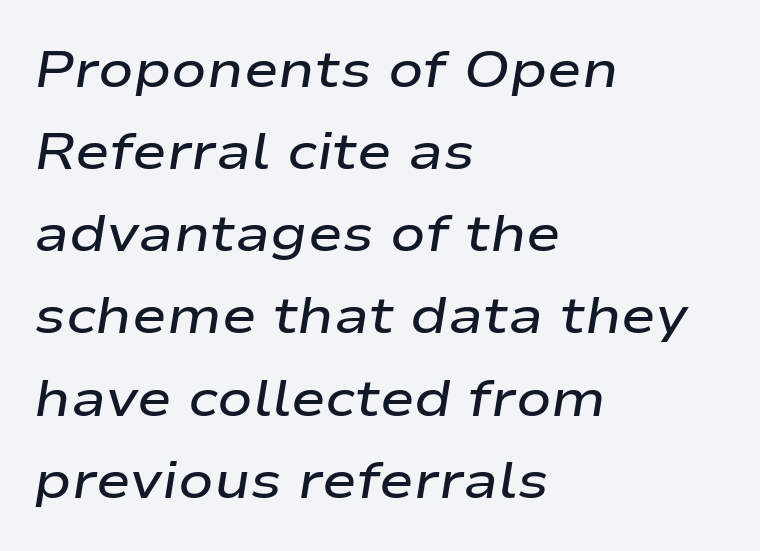
{"italic": "yes", "lean": "right", "slant_degrees": 9, "bold": "semi", "weight": "semibold", "width": "wide", "stroke_contrast": "low", "x_height": "medium", "monospaced": "no", "underline": "no", "align": "left", "line_spacing": "normal", "line_spacing_ratio": 1.58, "letter_spacing": "normal", "letter_spacing_em": 0.0, "glyph_px": 52}
